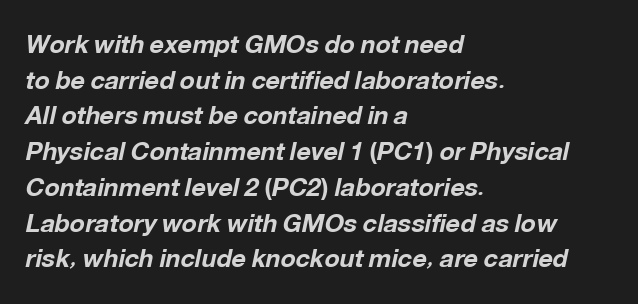
The image shows 25 px bold type, italic (leaning right); set left-aligned, normal line spacing (1.43x), normal letter spacing, not underlined.
